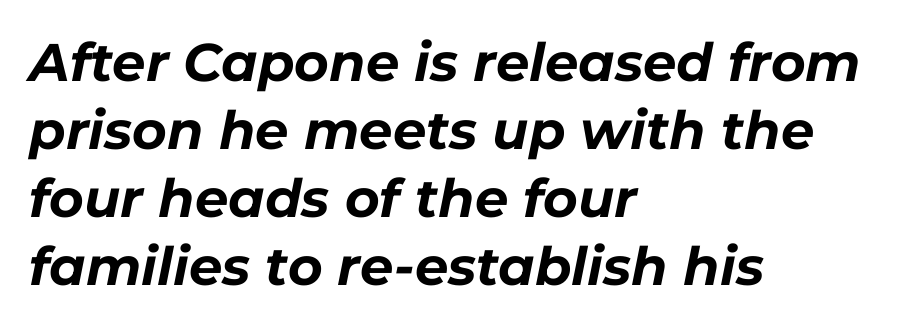
{"italic": "yes", "lean": "right", "slant_degrees": 11, "bold": "yes", "weight": "bold", "width": "normal", "stroke_contrast": "low", "x_height": "medium", "monospaced": "no", "underline": "no", "align": "left", "line_spacing": "normal", "line_spacing_ratio": 1.28, "letter_spacing": "normal", "letter_spacing_em": 0.0, "glyph_px": 53}
